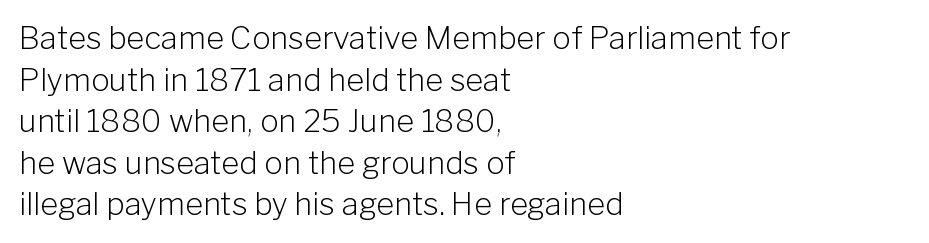
The type is set solid horizontally, with unmodified tracking. Weight: regular or lighter. A student would call this left alignment; a typographer would say flush left, rag right. Observe the absence of serifs on each vertical stroke in this sample. Ordinary non-slanted type is in use. The letters advance in unequal steps, a hallmark of proportional type.
